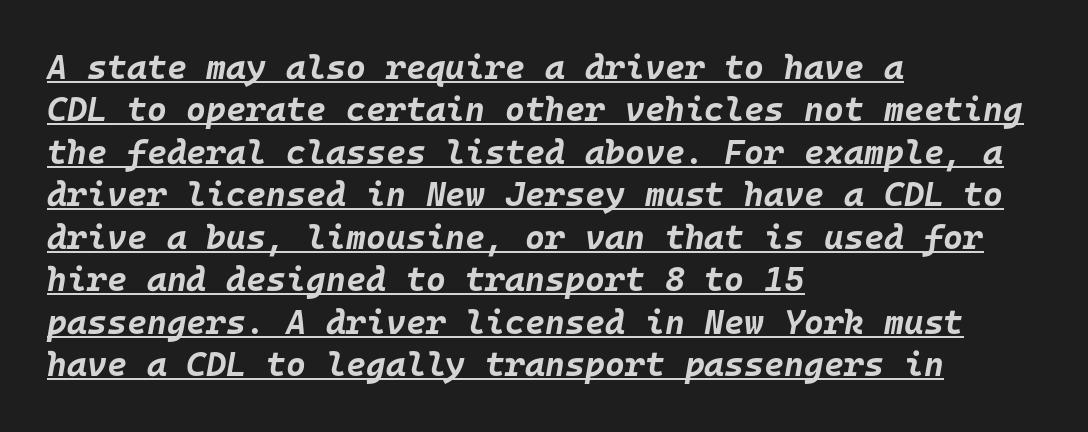
There is no visible air inserted between adjacent glyphs. The specimen reads as italic at a glance. A typesetter would call this monospace, since all characters share one set width. If you drew a ruler down the left edge, every line would touch it. The string is rendered with underlining switched on. Does the leading feel generous? No, just average.
